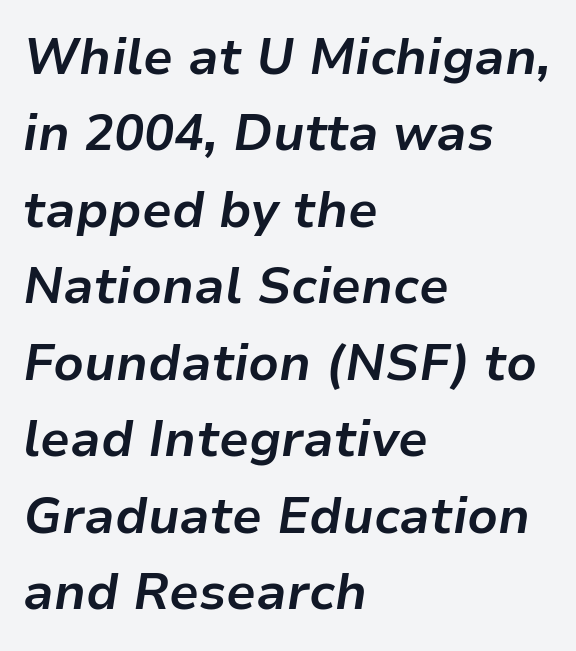
Q: Is the text bold? A: Yes.
Q: Is the text italic (slanted)? A: Yes, it leans right by about 9 degrees.
Q: Is the text underlined? A: No.
Q: How is the paragraph aligned? A: Left-aligned.
Q: Is the spacing between letters normal or unusually wide? A: Normal.
Q: Is the spacing between lines tight, normal or loose? A: Normal.
Q: Width (condensed, normal, or wide)? A: Normal.
Q: Stroke contrast? A: Low.
Q: x-height? A: Medium.
Q: Monospaced? A: No.
